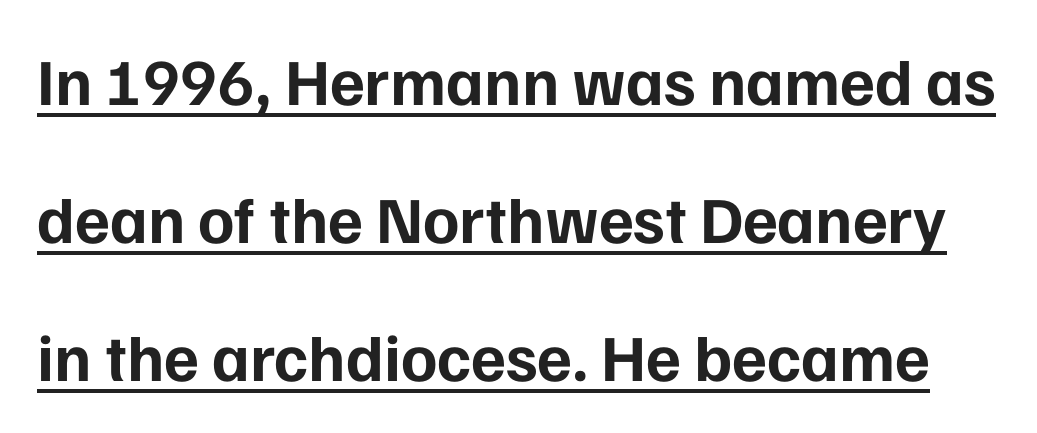
The image shows 66 px bold sans-serif type, upright; set loose line spacing (2.09x), normal letter spacing, underlined; low stroke contrast and a medium x-height.
